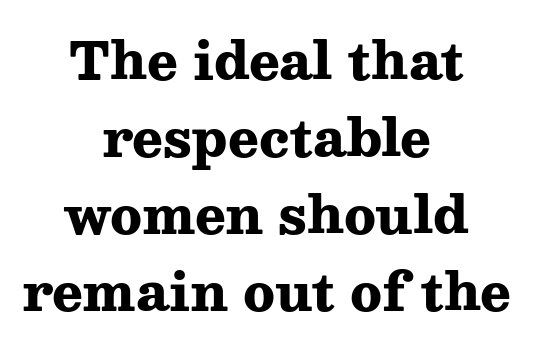
Q: Is the text bold? A: Yes.
Q: Is the text italic (slanted)? A: No, it is upright.
Q: Is the typeface a serif or a sans-serif typeface? A: Serif.
Q: Is the text underlined? A: No.
Q: How is the paragraph aligned? A: Centered.
Q: Is the spacing between letters normal or unusually wide? A: Normal.
Q: Is the spacing between lines tight, normal or loose? A: Normal.
Q: Width (condensed, normal, or wide)? A: Wide.
Q: Stroke contrast? A: Medium.
Q: x-height? A: Medium.
Q: Monospaced? A: No.
